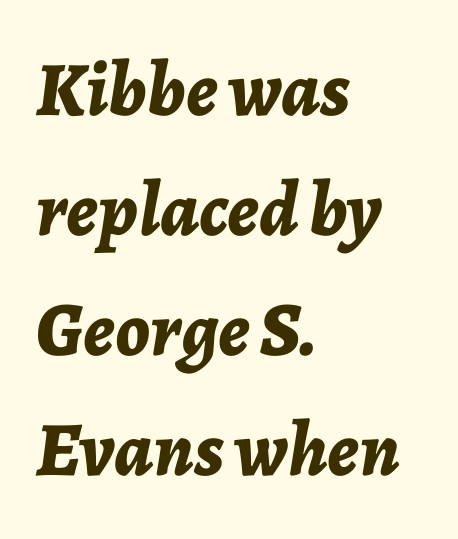
{"italic": "yes", "lean": "right", "slant_degrees": 7, "bold": "yes", "weight": "bold", "width": "normal", "stroke_contrast": "low", "x_height": "medium", "monospaced": "no", "underline": "no", "align": "left", "line_spacing": "normal", "line_spacing_ratio": 1.56, "letter_spacing": "normal", "letter_spacing_em": 0.0, "glyph_px": 77}
